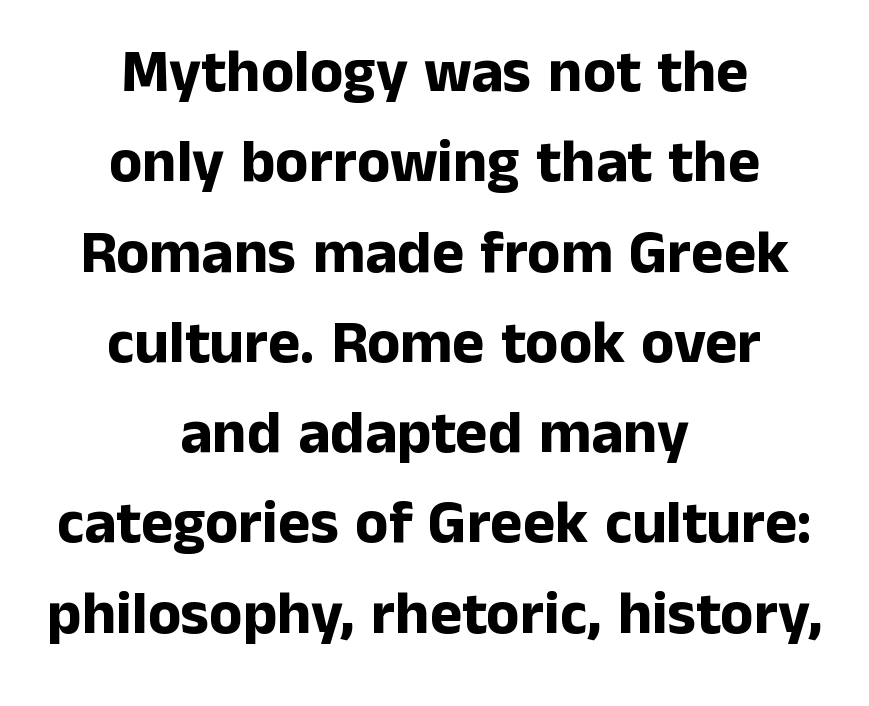
{"serif": "no", "italic": "no", "bold": "yes", "weight": "bold", "width": "normal", "stroke_contrast": "low", "x_height": "medium", "monospaced": "no", "underline": "no", "align": "center", "line_spacing": "normal", "line_spacing_ratio": 1.48, "letter_spacing": "normal", "letter_spacing_em": 0.0, "glyph_px": 61}
